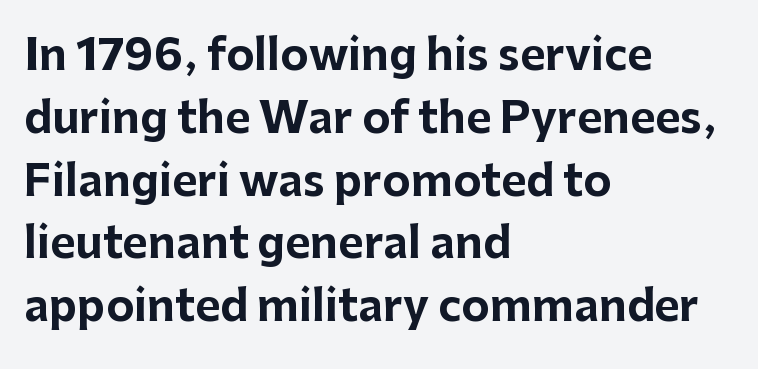
The image shows 43 px bold sans-serif type, upright; set left-aligned, normal line spacing (1.46x), normal letter spacing, not underlined; low stroke contrast and a medium x-height.
